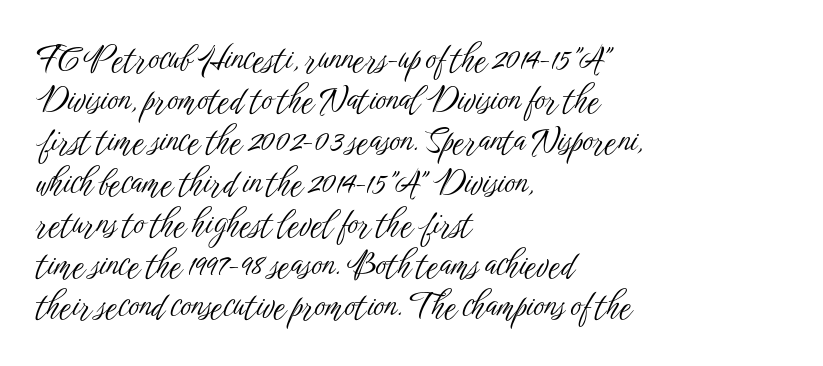
Q: Is the text bold? A: No.
Q: Is the text italic (slanted)? A: Yes.
Q: Is the typeface a serif or a sans-serif typeface? A: Sans-serif.
Q: Is the text underlined? A: No.
Q: How is the paragraph aligned? A: Left-aligned.
Q: Is the spacing between letters normal or unusually wide? A: Normal.
Q: Is the spacing between lines tight, normal or loose? A: Normal.
Q: Width (condensed, normal, or wide)? A: Condensed.
Q: Stroke contrast? A: Low.
Q: x-height? A: Medium.
Q: Monospaced? A: No.
